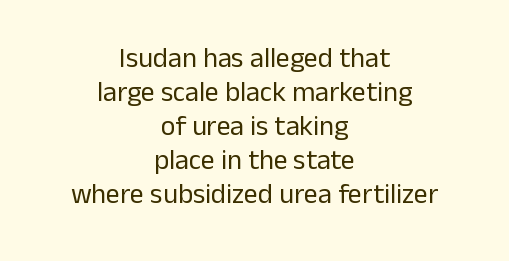
Q: Is the text bold? A: No.
Q: Is the text italic (slanted)? A: No, it is upright.
Q: Is the typeface a serif or a sans-serif typeface? A: Sans-serif.
Q: Is the text underlined? A: No.
Q: How is the paragraph aligned? A: Centered.
Q: Is the spacing between letters normal or unusually wide? A: Normal.
Q: Width (condensed, normal, or wide)? A: Normal.
Q: Stroke contrast? A: Low.
Q: x-height? A: Medium.
Q: Monospaced? A: No.
